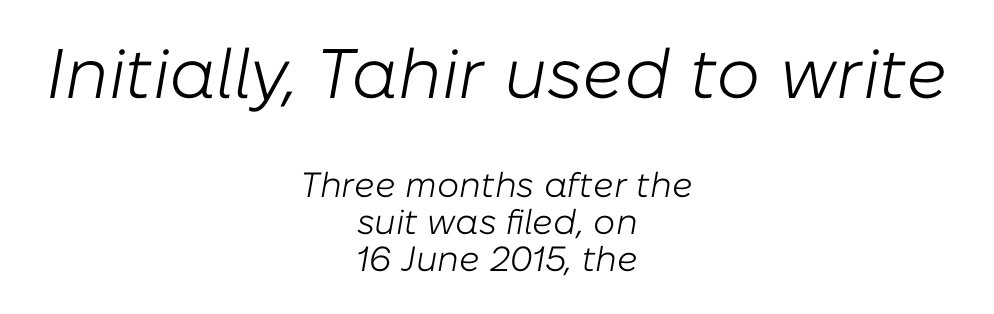
Anything drawn beneath the words? Only blank space. Every row of glyphs is offset so its center matches the block's center. Style check: oblique. The space between consecutive lines is stingy.
